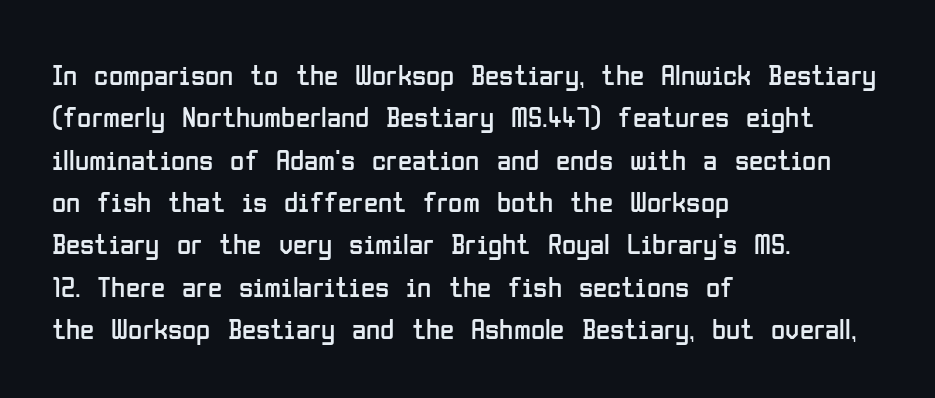
{"serif": "no", "italic": "no", "bold": "no", "weight": "regular", "width": "condensed", "stroke_contrast": "low", "x_height": "medium", "monospaced": "no", "underline": "no", "align": "left", "line_spacing": "normal", "line_spacing_ratio": 1.46, "letter_spacing": "normal", "letter_spacing_em": 0.0, "glyph_px": 29}
